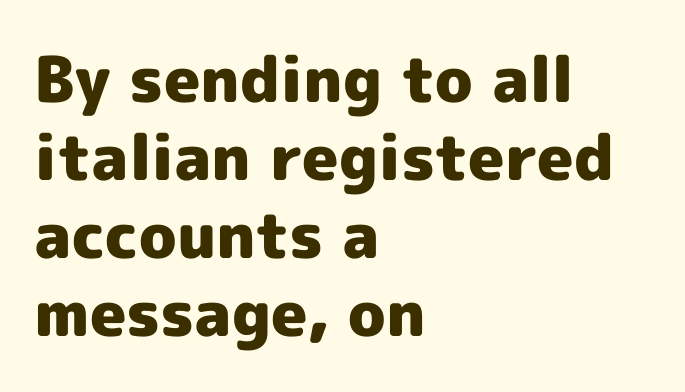
Varying glyph widths throughout — classic text-font behaviour. The lettering holds an erect, upright posture throughout. Look at the stroke-to-counter ratio: heavy, a bold. Tracking value appears to be zero — textbook default spacing. The designer went with a sans here, leaving each stem footless. Each line starts at the same left margin while the right side varies.
